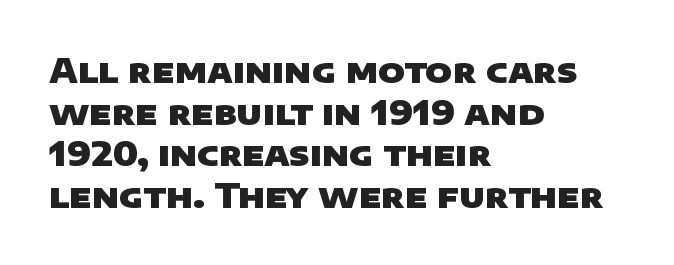
{"serif": "no", "bold": "yes", "weight": "heavy", "width": "wide", "stroke_contrast": "low", "x_height": "large", "monospaced": "no", "underline": "no", "align": "left", "line_spacing": "normal", "line_spacing_ratio": 1.26, "letter_spacing": "normal", "letter_spacing_em": 0.0, "glyph_px": 33}
